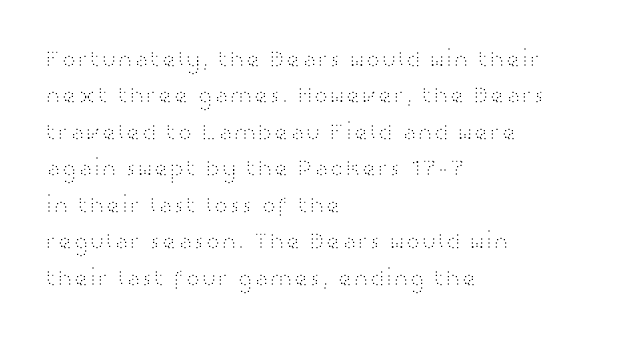
Q: Is the text bold? A: No.
Q: Is the text italic (slanted)? A: No, it is upright.
Q: Is the text underlined? A: No.
Q: How is the paragraph aligned? A: Left-aligned.
Q: Is the spacing between letters normal or unusually wide? A: Normal.
Q: Is the spacing between lines tight, normal or loose? A: Normal.
